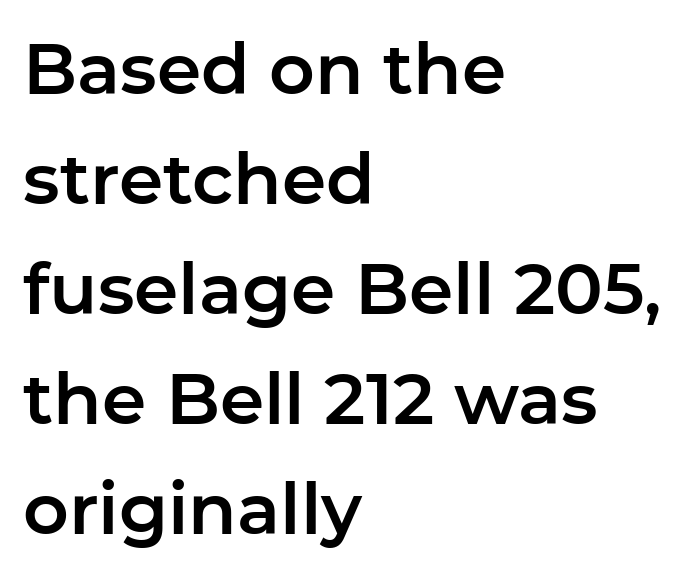
Spacing verdict: proportional, widths tailored to each character. Layout note: lines flush left. The line-height multiplier appears to be the usual default. The gaps between neighbouring characters are ordinary and unremarkable. The passage shown is not underscored anywhere. Typographically, this falls in the sans-serif category.
